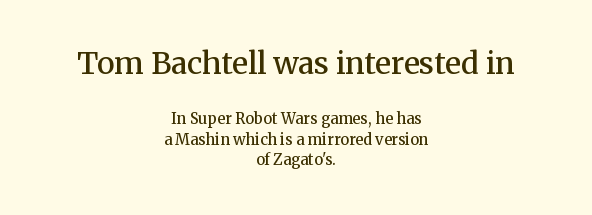
Q: Is the text bold? A: Semi-bold.
Q: Is the text italic (slanted)? A: No, it is upright.
Q: Is the typeface a serif or a sans-serif typeface? A: Serif.
Q: Is the text underlined? A: No.
Q: How is the paragraph aligned? A: Centered.
Q: Is the spacing between letters normal or unusually wide? A: Normal.
Q: Is the spacing between lines tight, normal or loose? A: Normal.
Q: Which block of text is set in a larger size, the first (top) or the second (bottom)? A: The first (top) one.
Q: Width (condensed, normal, or wide)? A: Normal.
Q: Stroke contrast? A: Medium.
Q: x-height? A: Medium.
Q: Monospaced? A: No.
